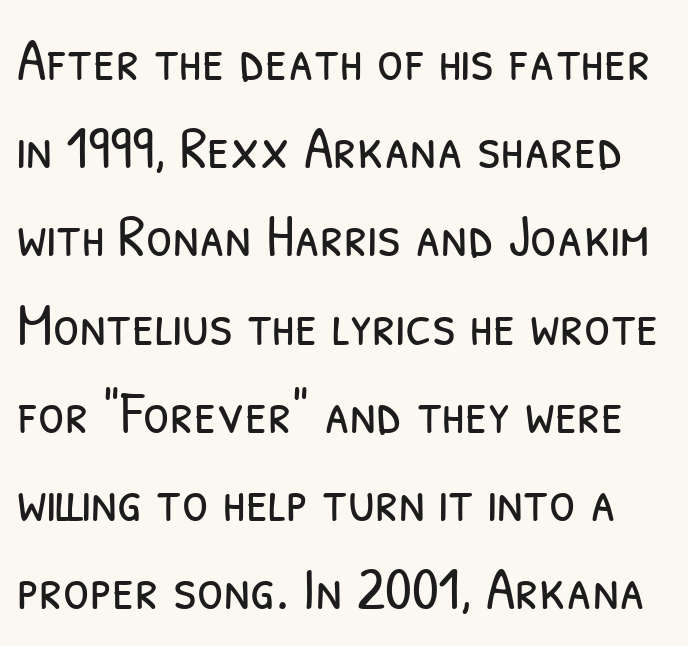
{"serif": "no", "bold": "no", "weight": "light", "width": "condensed", "stroke_contrast": "low", "x_height": "medium", "monospaced": "no", "underline": "no", "line_spacing": "normal", "line_spacing_ratio": 1.47, "letter_spacing": "normal", "letter_spacing_em": 0.0, "glyph_px": 60}
